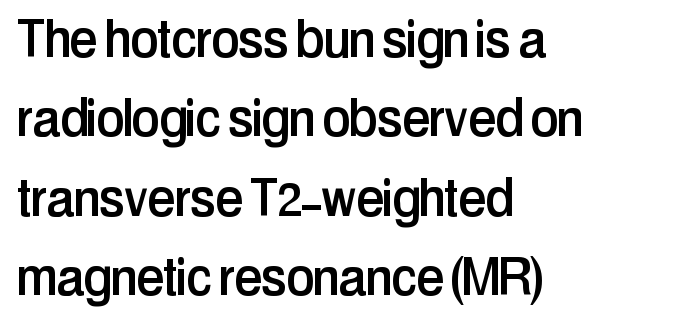
This is roman type, the default non-slanted kind. Varying glyph widths throughout — classic text-font behaviour. The letters carry no serifs — their stems end cleanly without finishing strokes. Words appear dense and cohesive because spacing is normal. The typesetter chose a ragged-right arrangement here. Underline: absent.
